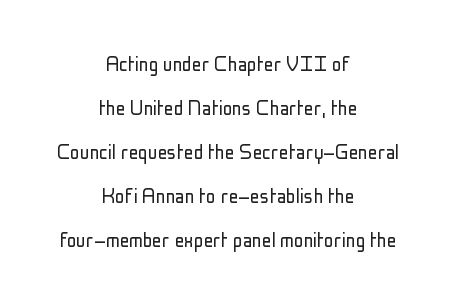
Style check: upright. Letter spacing: default. Each stroke keeps to a modest, everyday thickness or less. A clean baseline with only descenders dipping below it. Casual observation: everything's sitting right in the middle.
